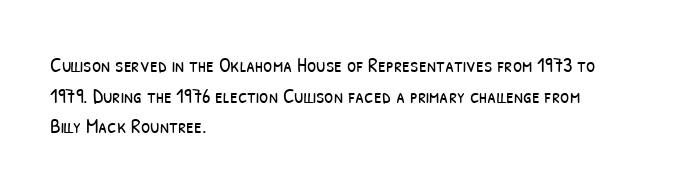
{"bold": "no", "underline": "no", "align": "left", "line_spacing": "normal", "line_spacing_ratio": 1.46, "letter_spacing": "normal", "letter_spacing_em": 0.0, "glyph_px": 21}
